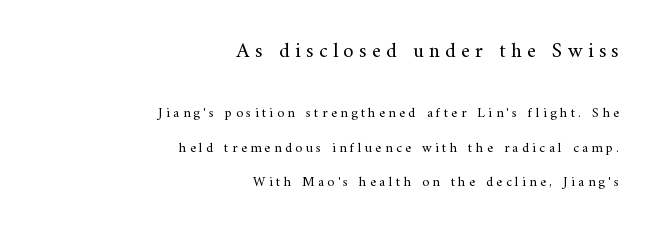
Q: Is the text bold? A: No.
Q: Is the text italic (slanted)? A: No, it is upright.
Q: Is the text underlined? A: No.
Q: How is the paragraph aligned? A: Right-aligned.
Q: Is the spacing between letters normal or unusually wide? A: Unusually wide.
Q: Is the spacing between lines tight, normal or loose? A: Loose.
Q: Which block of text is set in a larger size, the first (top) or the second (bottom)? A: The first (top) one.
